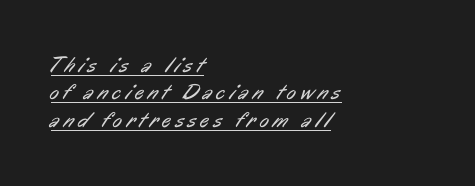
The image shows 22 px text type; set left-aligned, normal line spacing (1.25x), unusually wide letter spacing (+0.2 em), underlined.
